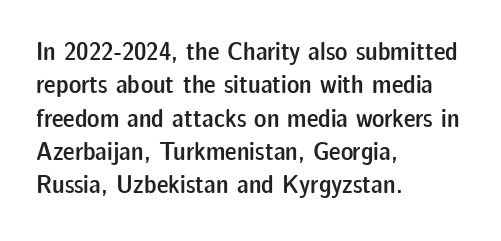
The line texture is even and compact thanks to regular tracking. Tall strokes in this sample are plumb rather than angled. The paragraph shown leans on its left margin. The strip under each line holds only bare page.
